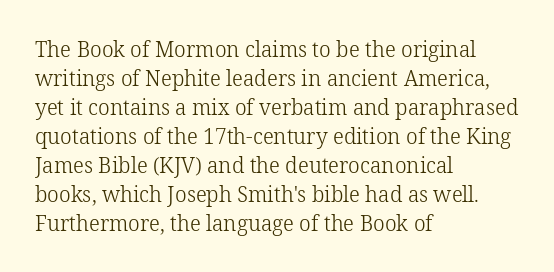
The image shows 21 px text type, upright; set left-aligned, normal line spacing (1.38x), normal letter spacing, not underlined.
